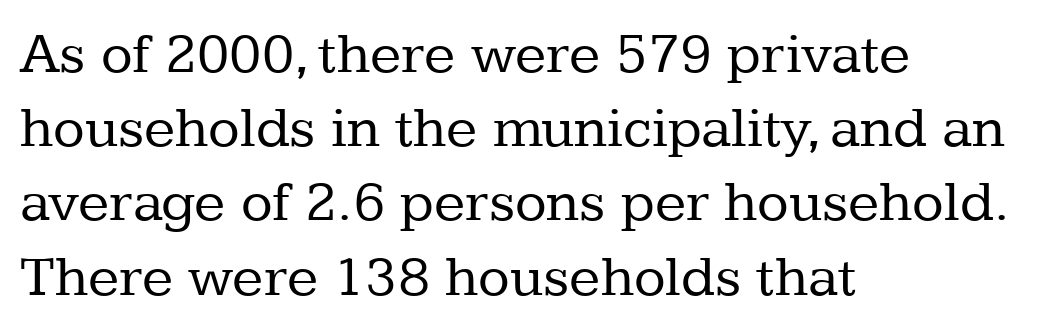
Here the designer chose a conventional face with non-uniform glyph widths. The glyphs in this specimen are seriffed. The letters sit at their default tracking, neither squeezed nor spread. Weight class: somewhere from thin through regular. Each line starts at the same left margin while the right side varies. Descenders are the only things crossing below the line.
